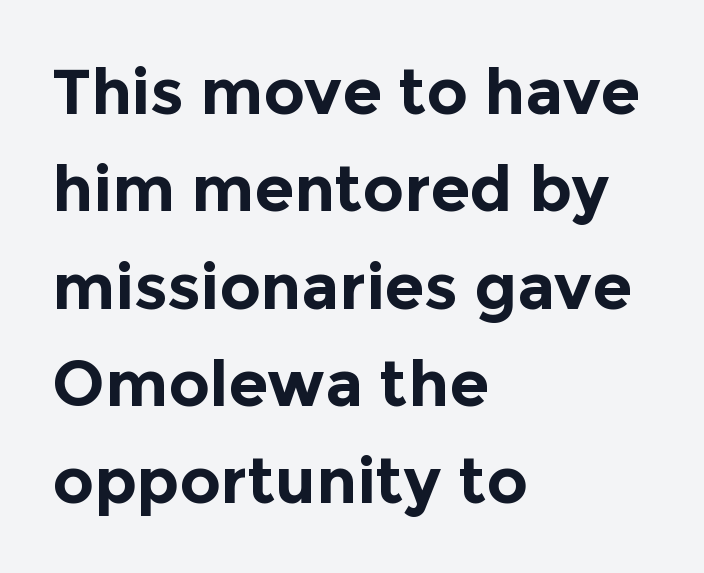
The image shows 64 px bold sans-serif type, upright; set left-aligned, normal line spacing (1.52x), normal letter spacing, not underlined; a medium x-height.
